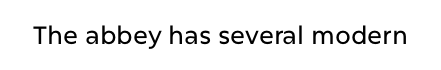
{"italic": "no", "underline": "no", "letter_spacing": "normal", "letter_spacing_em": 0.0, "glyph_px": 25}
